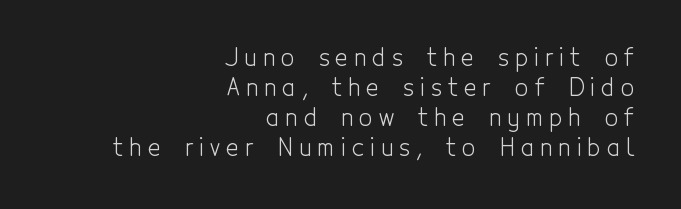
Each row of text sits above clean, open space. Short note: letters widely spaced. The rendering uses a moderate line-height, typical for paragraphs. All the whitespace from short lines collects on the left. This reads as an unemphasized weight, regular at the heaviest.
